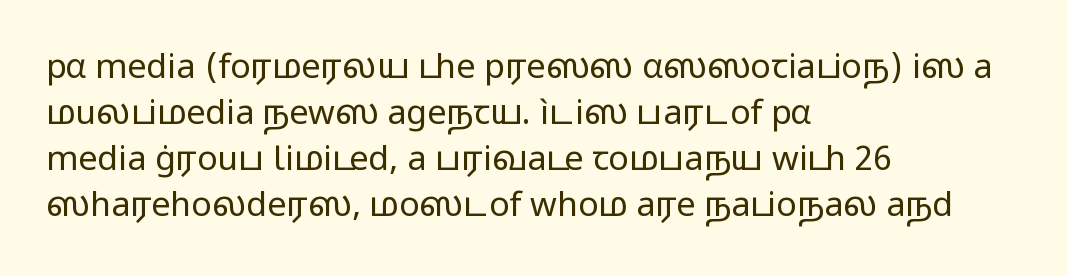
Check where the strokes stop: nothing finishes them off — pure sans. Any mark beneath the type? The region is blank. The type is set solid horizontally, with unmodified tracking. Think of a printed novel: that variable character pitch is what you see here.
